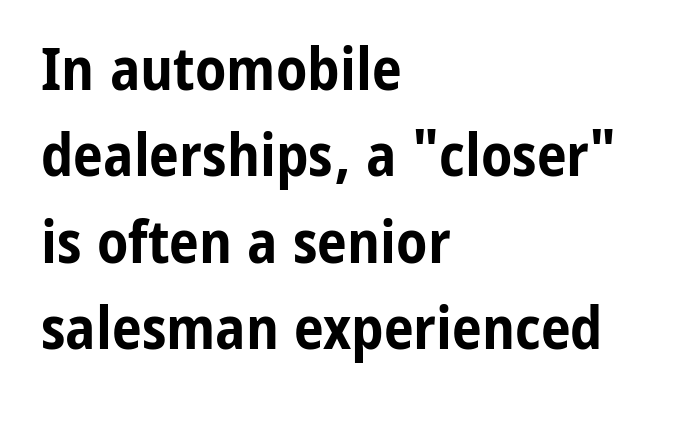
Ascenders rise straight up at ninety degrees. Honestly, the row spacing looks completely unremarkable. Each row of text sits above clean, open space. A student would call this left alignment; a typographer would say flush left, rag right. In terms of letterform style, serifs are entirely absent. Standard letterfit; no display-style spreading of the glyphs.
